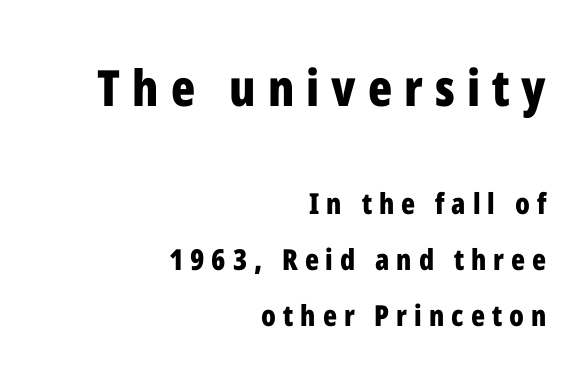
Q: Is the text bold? A: Yes.
Q: Is the text italic (slanted)? A: No, it is upright.
Q: Is the typeface a serif or a sans-serif typeface? A: Sans-serif.
Q: Is the text underlined? A: No.
Q: How is the paragraph aligned? A: Right-aligned.
Q: Is the spacing between letters normal or unusually wide? A: Unusually wide.
Q: Is the spacing between lines tight, normal or loose? A: Loose.
Q: Which block of text is set in a larger size, the first (top) or the second (bottom)? A: The first (top) one.
Q: Width (condensed, normal, or wide)? A: Condensed.
Q: Stroke contrast? A: Low.
Q: x-height? A: Medium.
Q: Monospaced? A: No.
